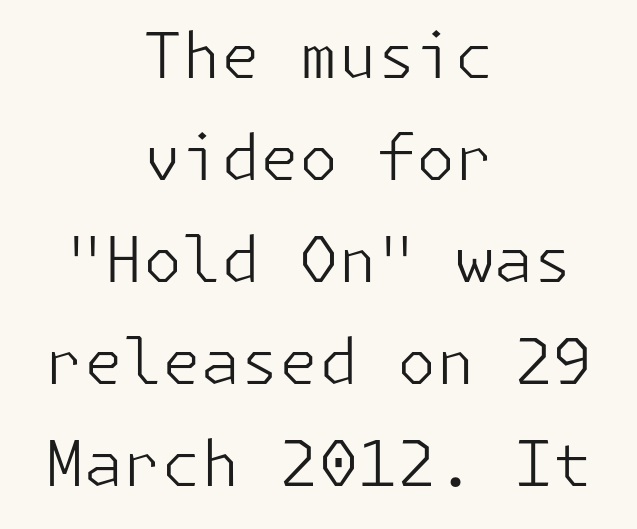
{"serif": "no", "italic": "no", "bold": "no", "weight": "light", "width": "normal", "stroke_contrast": "low", "x_height": "medium", "underline": "no", "align": "center", "line_spacing": "normal", "line_spacing_ratio": 1.62, "letter_spacing": "normal", "letter_spacing_em": 0.0, "glyph_px": 63}
